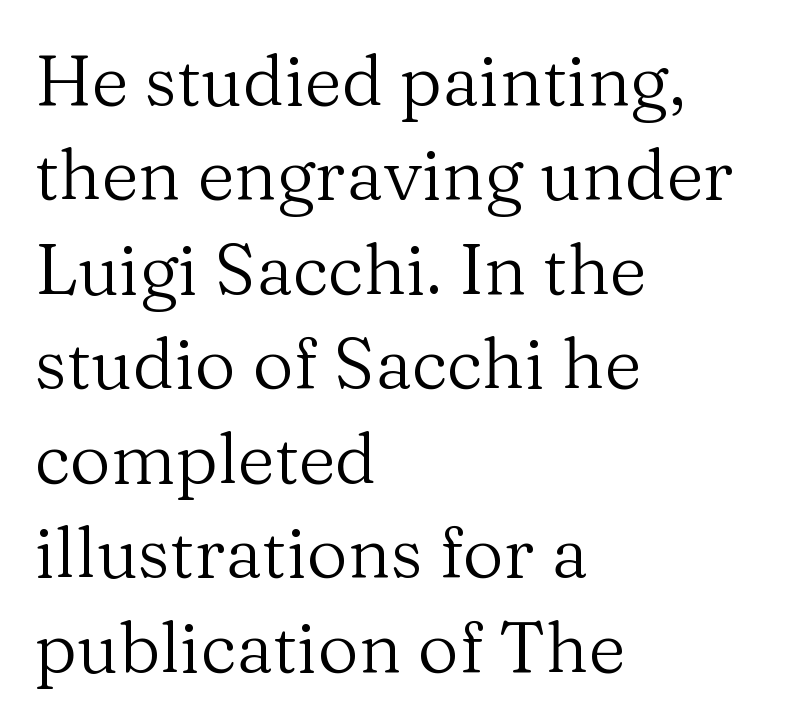
Stroke mass is kept to a normal reading level or below. This block has exactly the height ordinary leading produces. The line texture is even and compact thanks to regular tracking. The rendering anchors every line to the left-hand side.
